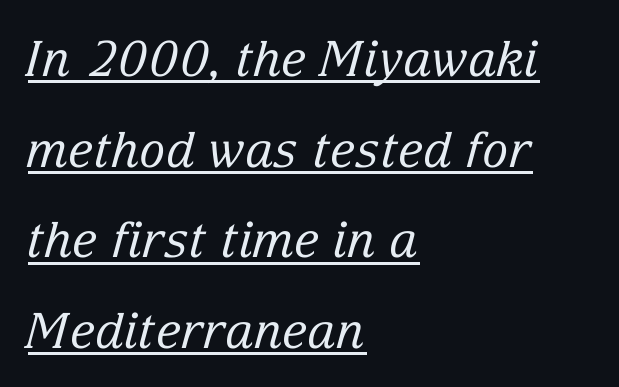
{"serif": "yes", "italic": "yes", "lean": "right", "slant_degrees": 15, "bold": "no", "weight": "regular", "width": "normal", "stroke_contrast": "low", "x_height": "medium", "monospaced": "no", "underline": "yes", "align": "left", "line_spacing_ratio": 1.85, "letter_spacing": "normal", "letter_spacing_em": 0.0, "glyph_px": 49}
